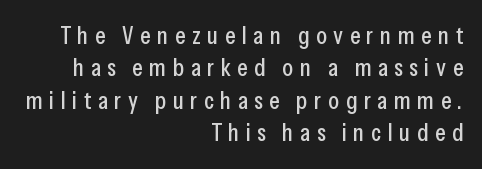
In terms of letterspacing, this is a distinctly airy, spread setting. Descenders are the only things crossing below the line. A roman cut, with each character standing at attention. The passage is arranged like a letterhead date or caption credit — flush right. Honestly, the row spacing looks completely unremarkable.
